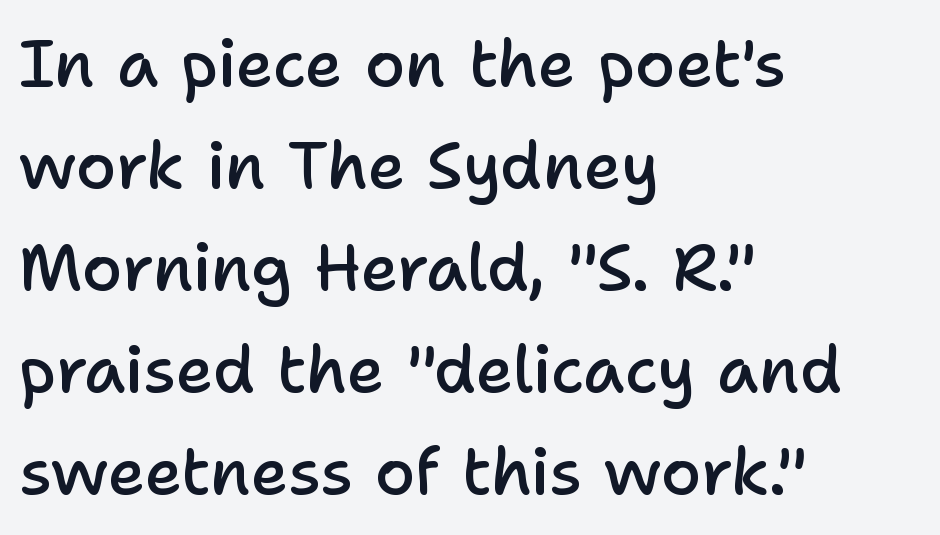
The image shows 65 px semibold sans-serif type, upright; set left-aligned, normal line spacing (1.57x), normal letter spacing, not underlined; low stroke contrast and a medium x-height.
